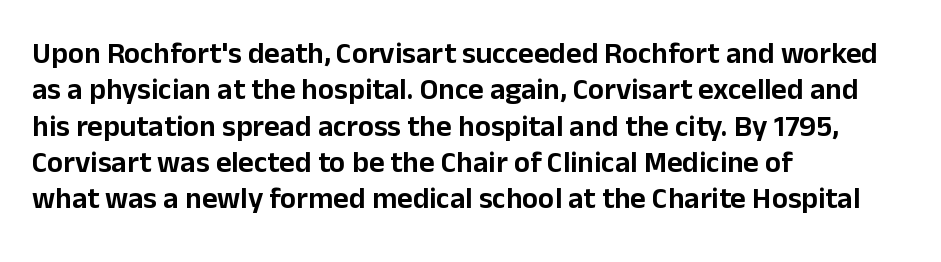
Q: Is the text italic (slanted)? A: No, it is upright.
Q: Is the typeface a serif or a sans-serif typeface? A: Sans-serif.
Q: Is the text underlined? A: No.
Q: How is the paragraph aligned? A: Left-aligned.
Q: Is the spacing between letters normal or unusually wide? A: Normal.
Q: Width (condensed, normal, or wide)? A: Normal.
Q: Stroke contrast? A: Low.
Q: x-height? A: Medium.
Q: Monospaced? A: No.
